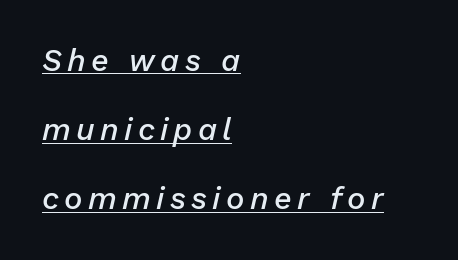
The image shows 31 px semibold type, italic (leaning right); set left-aligned, loose line spacing (2.23x), underlined; low stroke contrast and a medium x-height.
